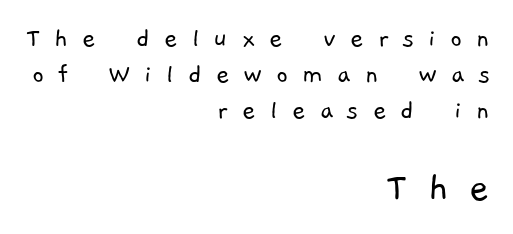
{"serif": "no", "bold": "no", "weight": "light", "width": "normal", "stroke_contrast": "low", "x_height": "medium", "monospaced": "no", "underline": "no", "align": "right", "line_spacing": "normal", "line_spacing_ratio": 1.25, "letter_spacing": "wide", "letter_spacing_em": 0.48, "larger_block": "second", "size_ratio": 1.48, "glyph_px": 43}
